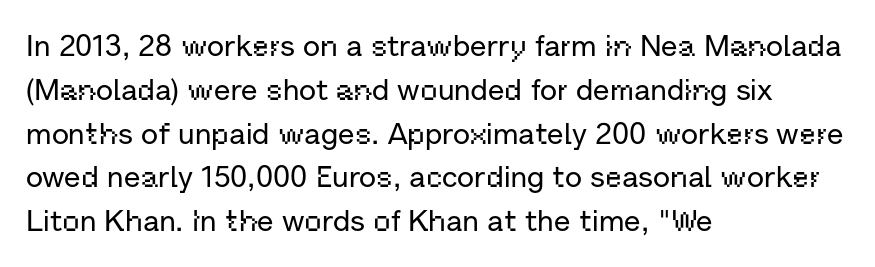
{"serif": "no", "italic": "no", "width": "normal", "stroke_contrast": "low", "x_height": "medium", "monospaced": "no", "underline": "no", "align": "left", "line_spacing": "normal", "line_spacing_ratio": 1.46, "letter_spacing": "normal", "letter_spacing_em": 0.0, "glyph_px": 30}
